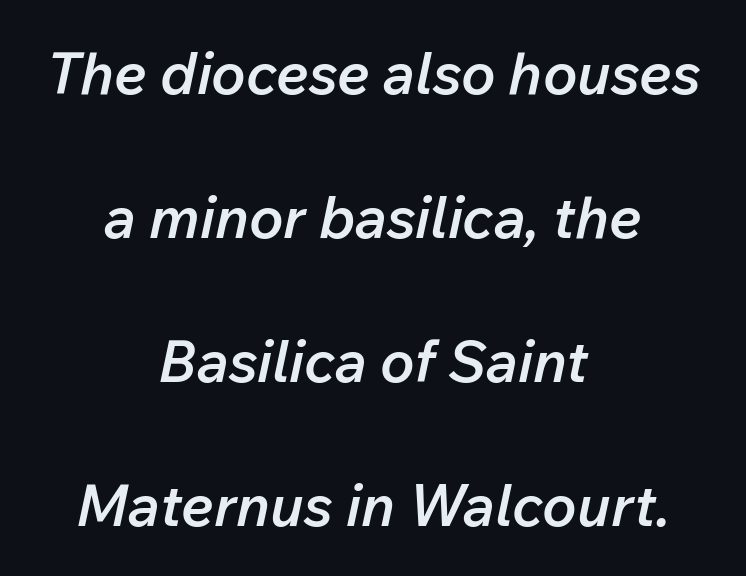
Q: Is the text bold? A: Semi-bold.
Q: Is the text italic (slanted)? A: Yes, it leans right by about 12 degrees.
Q: Is the text underlined? A: No.
Q: How is the paragraph aligned? A: Centered.
Q: Is the spacing between letters normal or unusually wide? A: Normal.
Q: Is the spacing between lines tight, normal or loose? A: Loose.
Q: Width (condensed, normal, or wide)? A: Normal.
Q: Stroke contrast? A: Low.
Q: x-height? A: Medium.
Q: Monospaced? A: No.
